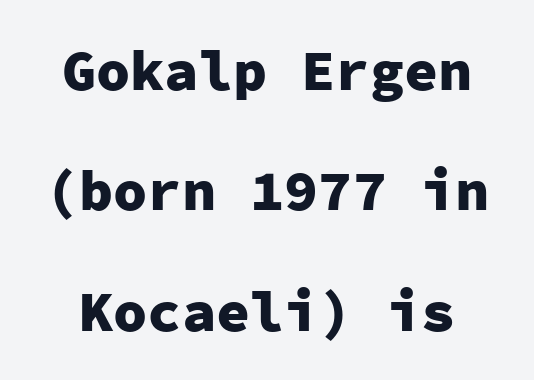
Honestly, the rows look like they've been pulled way apart. Serif or sans? Sans — the stroke terminals are bare. This sample has the even, mechanical cadence of fixed-width lettering. You can tell it's not italic because the verticals are truly vertical.
